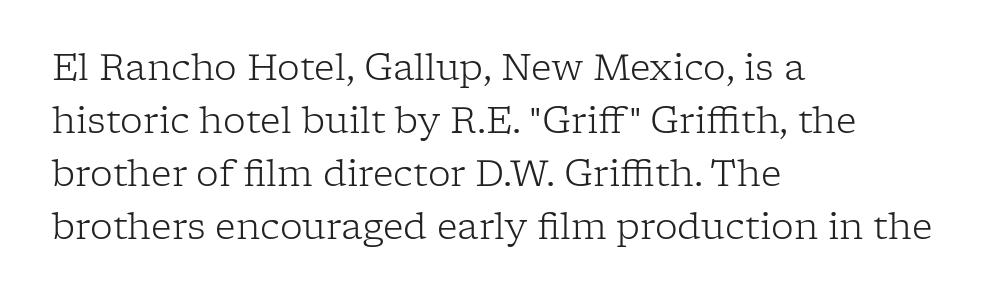
Weight: not bold — regular or lighter. The lettering holds an erect, upright posture throughout. These lines are composed in type with serifs. The gaps between neighbouring characters are ordinary and unremarkable.
